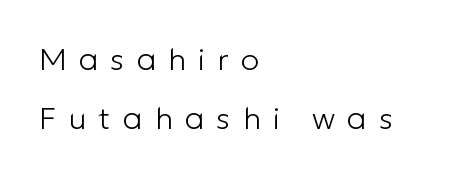
Reading down the block, your eye returns to a fixed left position each line. The specimen reads as upright at a glance. Look at the bottom of the vertical strokes: they stop flat, with no serifs. Stroke thickness stays within the range of a standard reading face or lighter.
